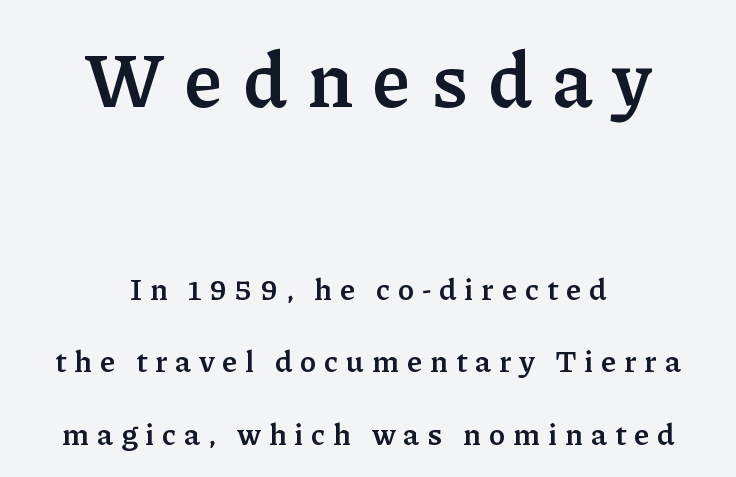
Q: Is the text bold? A: Yes.
Q: Is the text italic (slanted)? A: No, it is upright.
Q: Is the typeface a serif or a sans-serif typeface? A: Serif.
Q: Is the text underlined? A: No.
Q: How is the paragraph aligned? A: Centered.
Q: Is the spacing between letters normal or unusually wide? A: Unusually wide.
Q: Is the spacing between lines tight, normal or loose? A: Loose.
Q: Which block of text is set in a larger size, the first (top) or the second (bottom)? A: The first (top) one.
Q: Width (condensed, normal, or wide)? A: Normal.
Q: Stroke contrast? A: Low.
Q: x-height? A: Medium.
Q: Monospaced? A: No.
